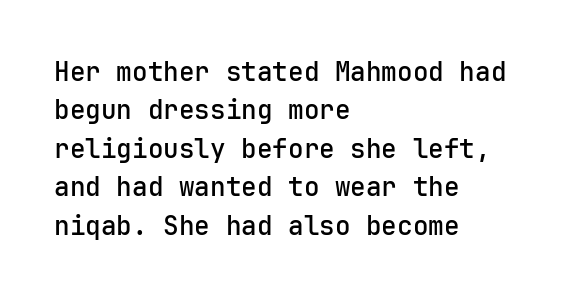
The lines are quadded left. Short note: letters normally spaced. Just letters on the line, the space beneath them empty. Look at the stroke-to-counter ratio: somewhat heavy, a semibold. Regular leading.
